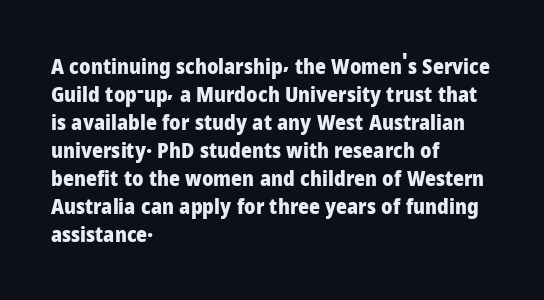
The image shows 21 px bold type, upright; set left-aligned, normal line spacing (1.33x), normal letter spacing, not underlined.
